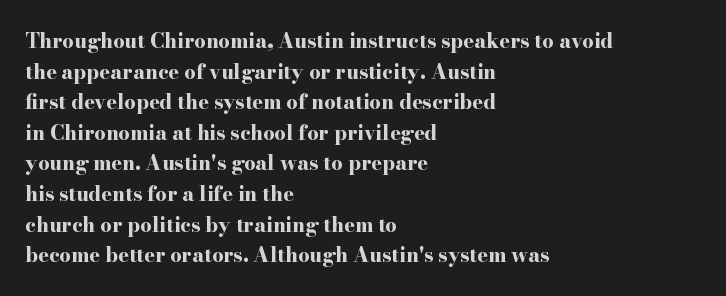
Underlining? Definitely not there. The paragraph has a hard left edge and a soft right edge. A typesetter would mark this as roman, not italic. What weight is shown? A full bold with thick strokes.
